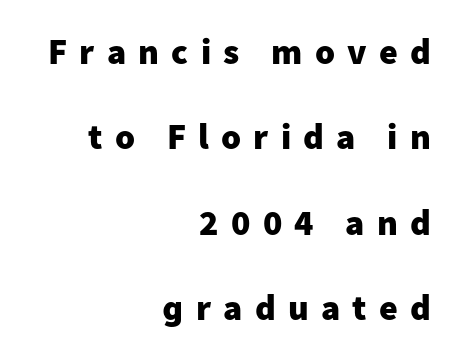
Q: Is the text bold? A: Yes.
Q: Is the text italic (slanted)? A: No, it is upright.
Q: Is the typeface a serif or a sans-serif typeface? A: Sans-serif.
Q: Is the text underlined? A: No.
Q: How is the paragraph aligned? A: Right-aligned.
Q: Is the spacing between letters normal or unusually wide? A: Unusually wide.
Q: Is the spacing between lines tight, normal or loose? A: Loose.
Q: Width (condensed, normal, or wide)? A: Normal.
Q: Stroke contrast? A: Low.
Q: x-height? A: Medium.
Q: Monospaced? A: No.
